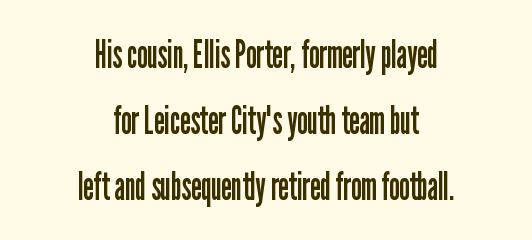
{"serif": "no", "italic": "no", "bold": "no", "weight": "regular", "width": "condensed", "stroke_contrast": "low", "x_height": "medium", "monospaced": "no", "underline": "no", "align": "center", "line_spacing": "normal", "line_spacing_ratio": 1.69, "letter_spacing": "normal", "letter_spacing_em": 0.0, "glyph_px": 39}
